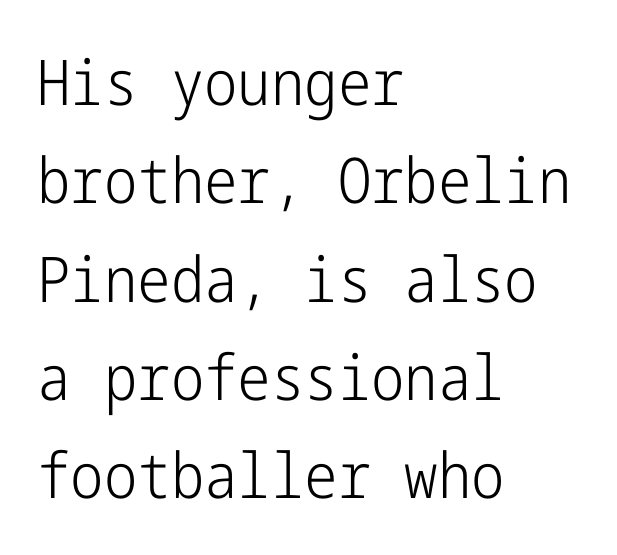
The lines are quadded left. These lines are composed in type without serifs. Unlike italic type, these characters show no tilt at all. The string is rendered with underlining switched off. A normal amount of white space separates one row of letters from the next. Ink coverage per letter is moderate at most.
